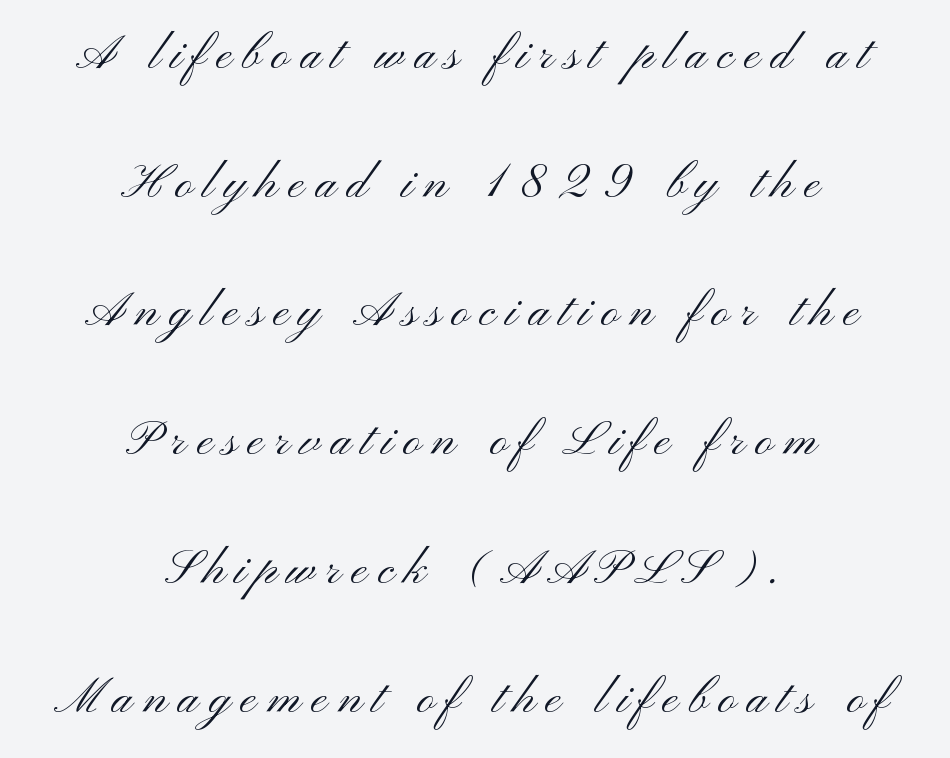
Q: Is the text bold? A: No.
Q: Is the text italic (slanted)? A: Yes.
Q: Is the typeface a serif or a sans-serif typeface? A: Sans-serif.
Q: Is the text underlined? A: No.
Q: How is the paragraph aligned? A: Centered.
Q: Is the spacing between lines tight, normal or loose? A: Loose.
Q: Width (condensed, normal, or wide)? A: Wide.
Q: Stroke contrast? A: Medium.
Q: x-height? A: Small.
Q: Monospaced? A: No.
